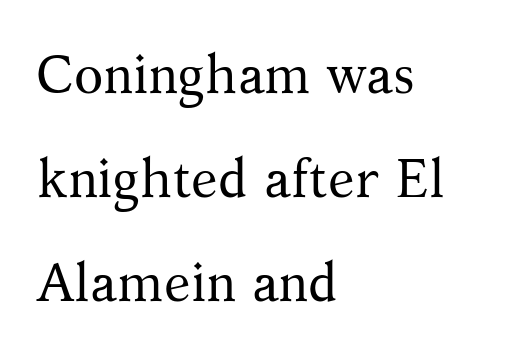
{"serif": "yes", "italic": "no", "bold": "no", "weight": "regular", "width": "normal", "stroke_contrast": "medium", "x_height": "medium", "monospaced": "no", "underline": "no", "align": "left", "line_spacing": "loose", "line_spacing_ratio": 1.93, "letter_spacing": "normal", "letter_spacing_em": 0.0, "glyph_px": 54}
